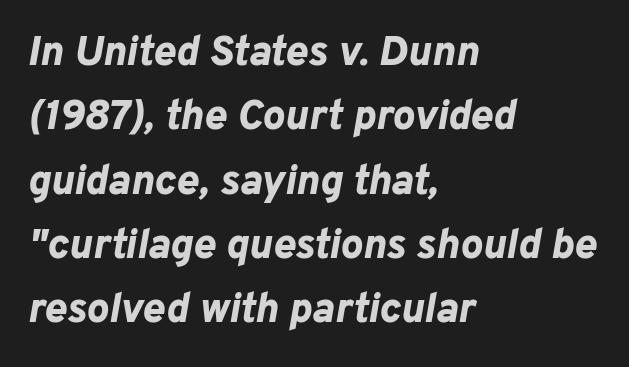
Q: Is the text bold? A: Yes.
Q: Is the text italic (slanted)? A: Yes, it leans right by about 10 degrees.
Q: Is the text underlined? A: No.
Q: How is the paragraph aligned? A: Left-aligned.
Q: Is the spacing between letters normal or unusually wide? A: Normal.
Q: Is the spacing between lines tight, normal or loose? A: Normal.
Q: Width (condensed, normal, or wide)? A: Normal.
Q: Stroke contrast? A: Low.
Q: x-height? A: Medium.
Q: Monospaced? A: No.
